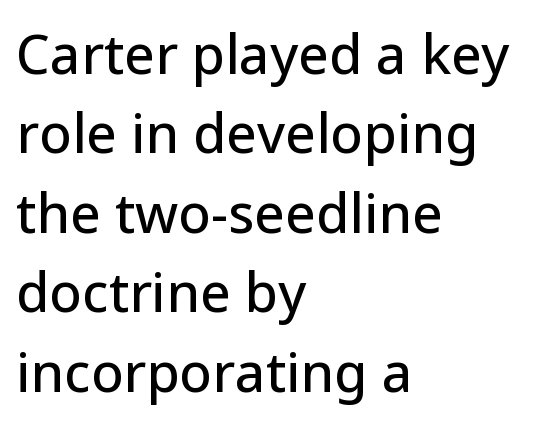
The image shows 54 px sans-serif type, upright; set left-aligned, normal line spacing (1.47x), normal letter spacing, not underlined; low stroke contrast and a medium x-height.
